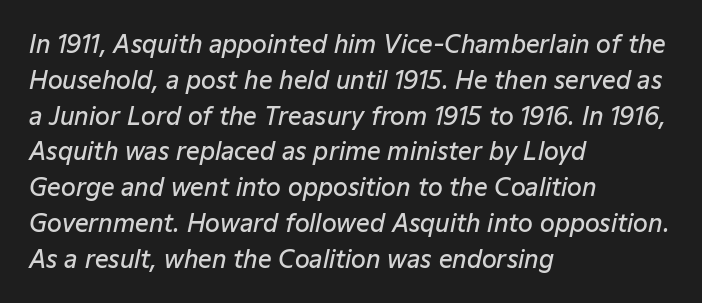
{"italic": "yes", "lean": "right", "slant_degrees": 12, "bold": "semi", "underline": "no", "align": "left", "line_spacing": "normal", "line_spacing_ratio": 1.49, "letter_spacing": "normal", "letter_spacing_em": 0.0, "glyph_px": 24}
